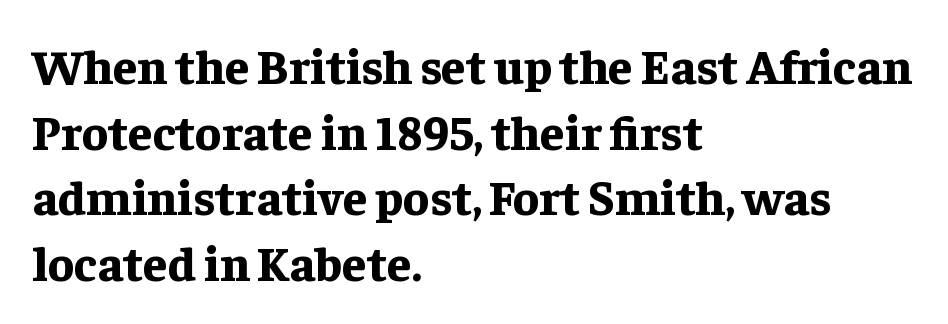
Q: Is the text bold? A: Yes.
Q: Is the text italic (slanted)? A: No, it is upright.
Q: Is the typeface a serif or a sans-serif typeface? A: Serif.
Q: Is the text underlined? A: No.
Q: How is the paragraph aligned? A: Left-aligned.
Q: Is the spacing between letters normal or unusually wide? A: Normal.
Q: Is the spacing between lines tight, normal or loose? A: Normal.
Q: Width (condensed, normal, or wide)? A: Normal.
Q: Stroke contrast? A: Low.
Q: x-height? A: Medium.
Q: Monospaced? A: No.
